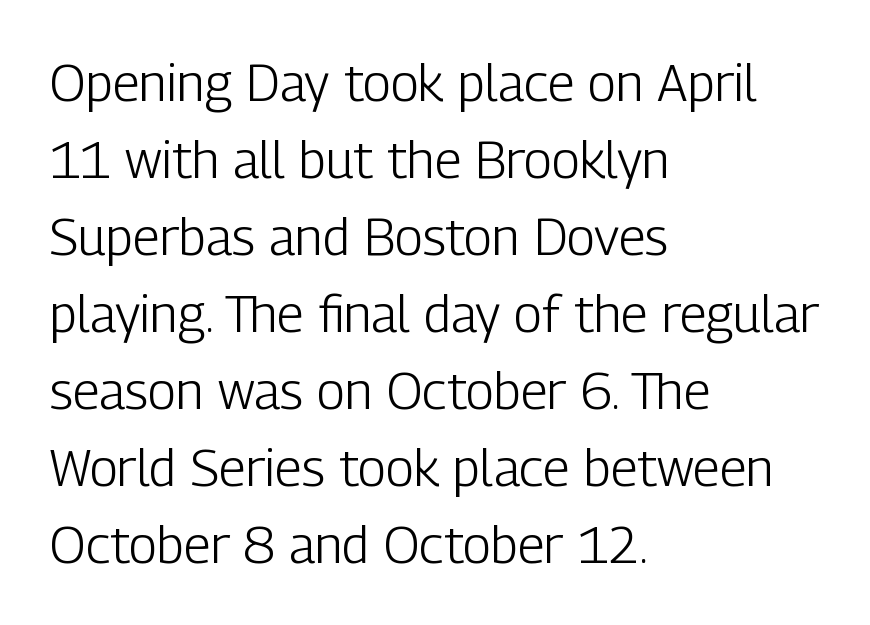
The image shows 52 px light, condensed sans-serif type, upright; set left-aligned, normal line spacing (1.48x), normal letter spacing, not underlined; low stroke contrast and a medium x-height.
